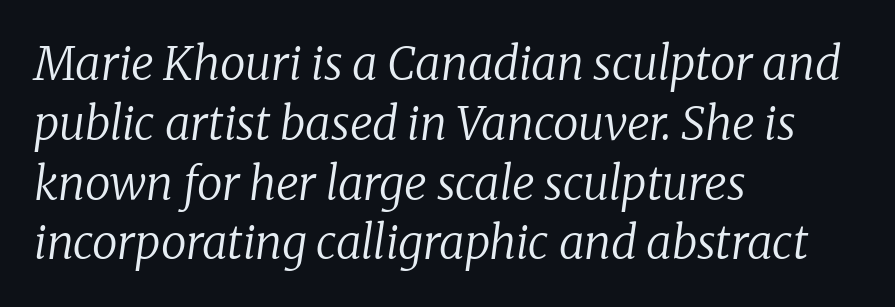
{"serif": "yes", "italic": "yes", "lean": "right", "slant_degrees": 8, "bold": "no", "weight": "regular", "width": "normal", "stroke_contrast": "low", "x_height": "medium", "monospaced": "no", "underline": "no", "align": "left", "line_spacing": "normal", "line_spacing_ratio": 1.3, "letter_spacing": "normal", "letter_spacing_em": 0.0, "glyph_px": 46}
